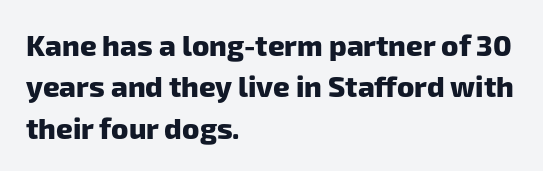
The image shows 29 px heavy sans-serif type; set left-aligned, normal line spacing (1.43x), normal letter spacing, not underlined; low stroke contrast and a medium x-height.
